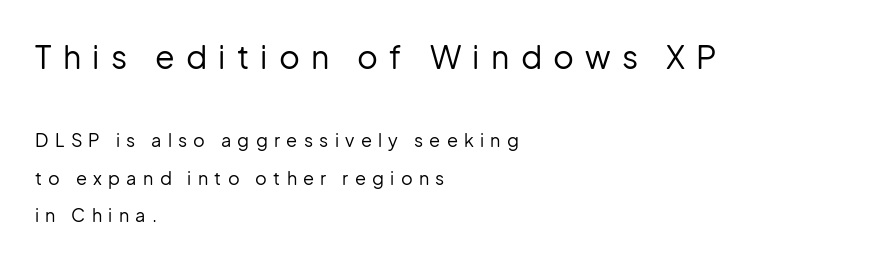
The image shows 32 px regular-weight sans-serif type, upright; set left-aligned, loose line spacing (2.1x), unusually wide letter spacing (+0.35 em), not underlined; the first (top) block is 1.78x larger; low stroke contrast and a medium x-height.
